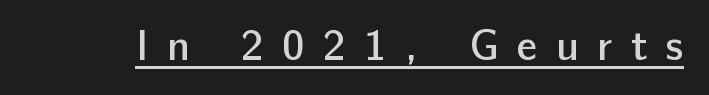
The image shows 42 px semibold sans-serif type, upright; set unusually wide letter spacing (+0.44 em), underlined; low stroke contrast and a medium x-height.
